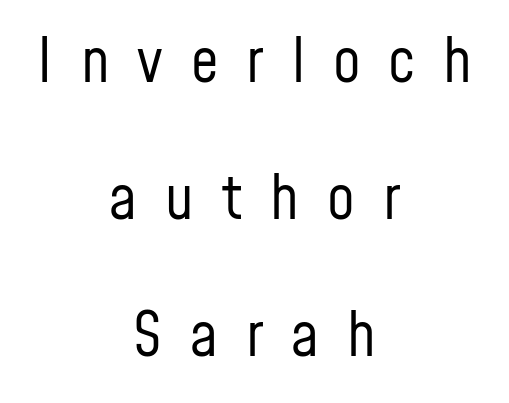
{"serif": "no", "italic": "no", "bold": "no", "weight": "regular", "width": "condensed", "stroke_contrast": "low", "x_height": "medium", "monospaced": "no", "underline": "no", "align": "center", "line_spacing": "loose", "line_spacing_ratio": 2.25, "letter_spacing": "wide", "letter_spacing_em": 0.46, "glyph_px": 61}
